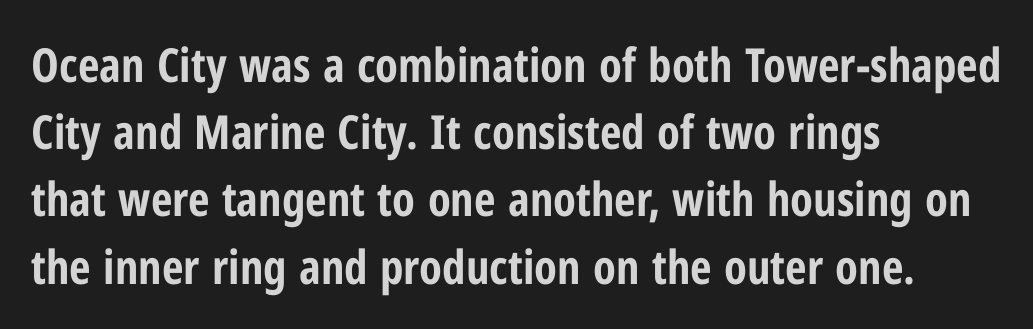
Horizontal bands of white between lines are of average thickness. Only glyphs here, with clear space below each row. Do the characters align in a grid? No, the font is proportional. The designer went with a sans here, leaving each stem footless. The characters look thick and weighty, a clear bold.
